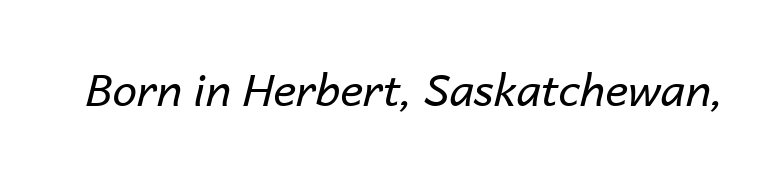
Vertical stems look standard width or narrower in stroke. There is no visible air inserted between adjacent glyphs. Think of a printed novel: that variable character pitch is what you see here. This is oblique type, the kind used for emphasis or titles.
